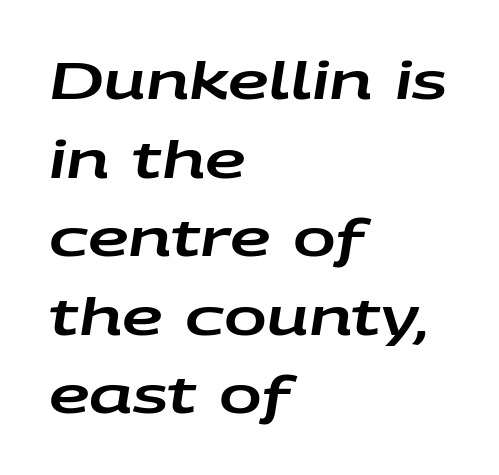
The passage shown is typed in a proportional face where columns would drift. Underlining? Definitely not there. Honestly, the letter spacing is just normal — you wouldn't notice it. Successive baselines arrive at the customary interval. Characters are canted at an angle relative to the baseline's perpendicular.
